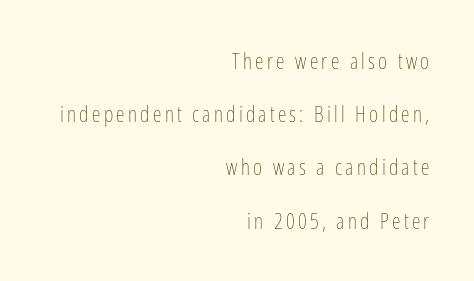
The characters are drawn with everyday or finer stroke widths. Each new line begins a long way beneath the previous one. A bare baseline throughout the passage. The letters stand straight up with perfectly vertical stems.
